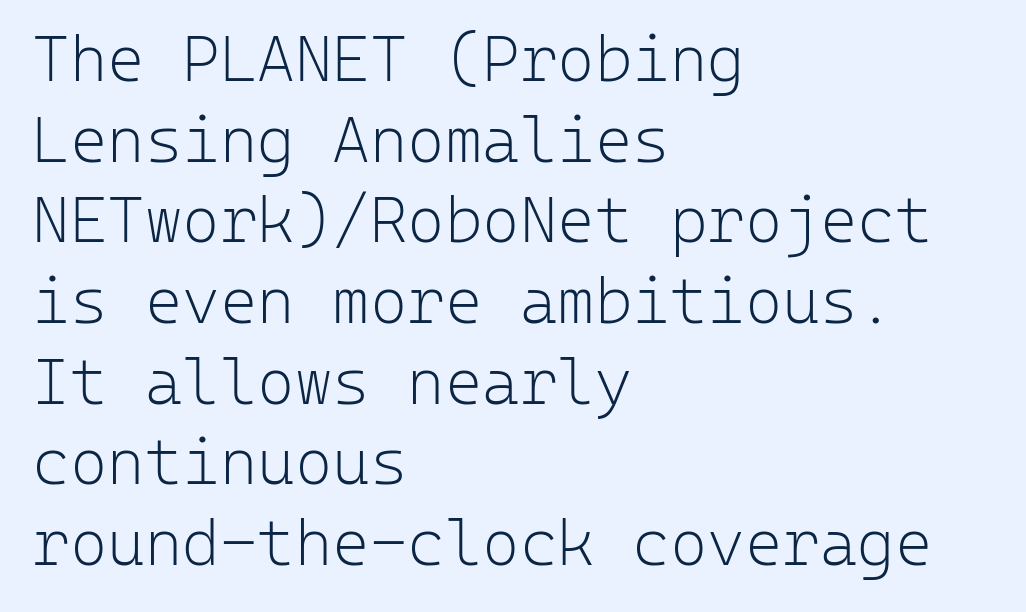
The image shows 64 px light sans-serif type, upright, monospaced; set left-aligned, normal line spacing (1.26x), normal letter spacing, not underlined; low stroke contrast and a medium x-height.
